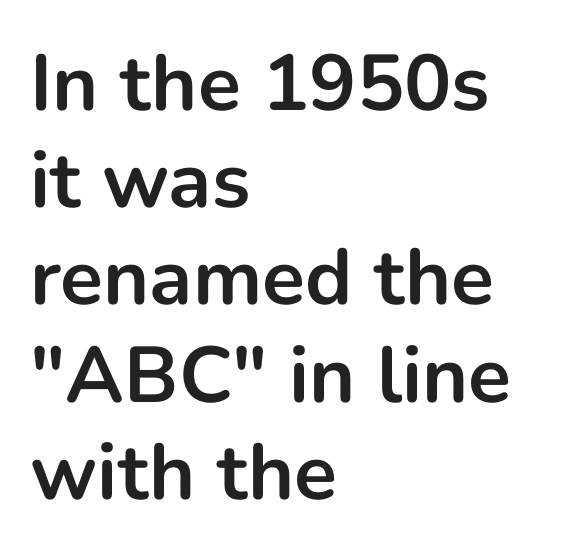
Q: Is the text bold? A: Yes.
Q: Is the text italic (slanted)? A: No, it is upright.
Q: Is the typeface a serif or a sans-serif typeface? A: Sans-serif.
Q: Is the text underlined? A: No.
Q: How is the paragraph aligned? A: Left-aligned.
Q: Is the spacing between letters normal or unusually wide? A: Normal.
Q: Width (condensed, normal, or wide)? A: Normal.
Q: Stroke contrast? A: Low.
Q: x-height? A: Medium.
Q: Monospaced? A: No.
